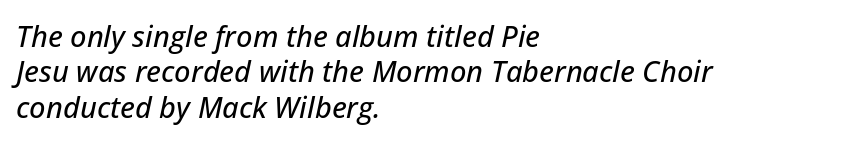
Q: Is the text italic (slanted)? A: Yes, it leans right by about 12 degrees.
Q: Is the text underlined? A: No.
Q: How is the paragraph aligned? A: Left-aligned.
Q: Is the spacing between letters normal or unusually wide? A: Normal.
Q: Width (condensed, normal, or wide)? A: Normal.
Q: Stroke contrast? A: Low.
Q: x-height? A: Medium.
Q: Monospaced? A: No.
